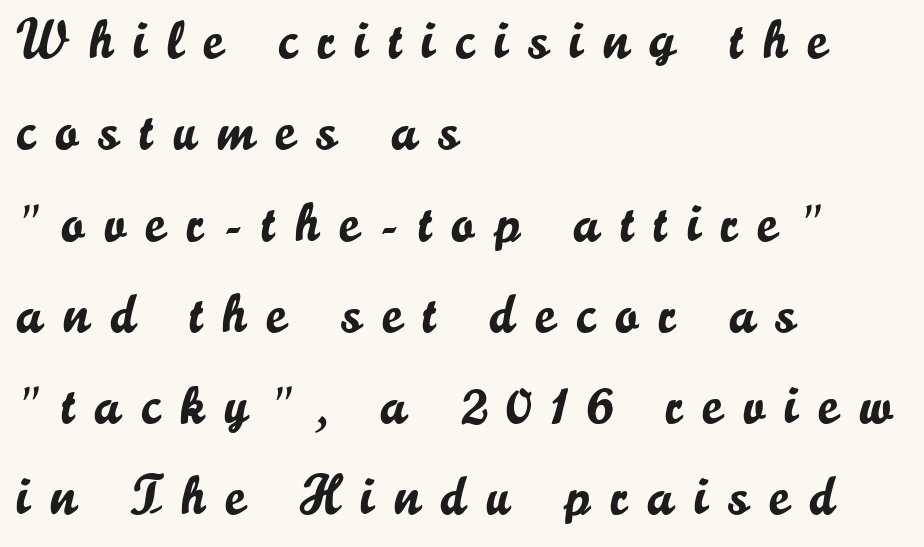
The image shows 55 px sans-serif type; set left-aligned, normal line spacing (1.66x), unusually wide letter spacing (+0.37 em), not underlined; low stroke contrast and a small x-height.
